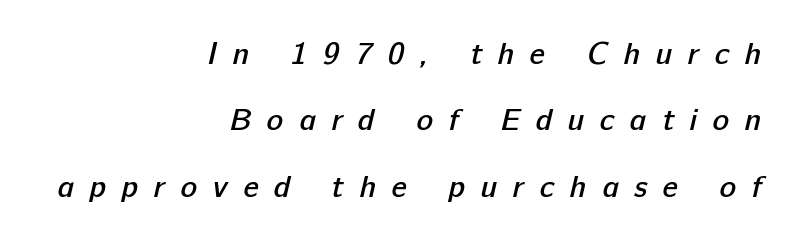
{"serif": "no", "bold": "semi", "weight": "semibold", "width": "normal", "stroke_contrast": "low", "x_height": "medium", "monospaced": "no", "underline": "no", "align": "right", "line_spacing": "loose", "line_spacing_ratio": 2.14, "letter_spacing": "wide", "letter_spacing_em": 0.5, "glyph_px": 31}
